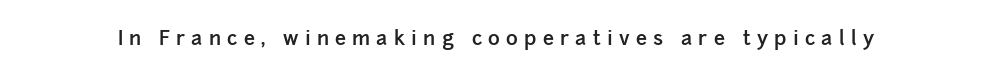
Q: Is the text bold? A: Semi-bold.
Q: Is the text italic (slanted)? A: No, it is upright.
Q: Is the text underlined? A: No.
Q: Is the spacing between letters normal or unusually wide? A: Unusually wide.
